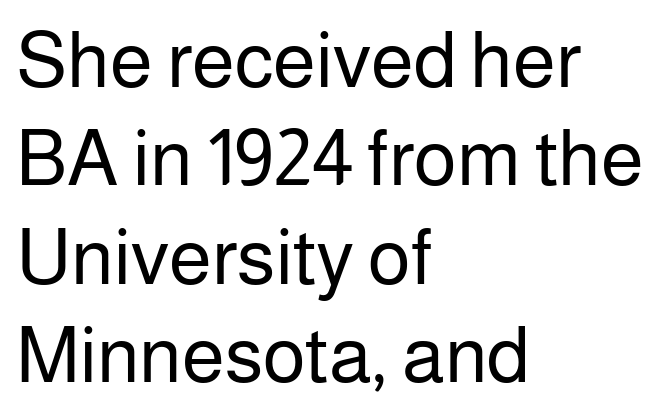
Q: Is the text bold? A: No.
Q: Is the text italic (slanted)? A: No, it is upright.
Q: Is the typeface a serif or a sans-serif typeface? A: Sans-serif.
Q: Is the text underlined? A: No.
Q: How is the paragraph aligned? A: Left-aligned.
Q: Is the spacing between letters normal or unusually wide? A: Normal.
Q: Is the spacing between lines tight, normal or loose? A: Normal.
Q: Width (condensed, normal, or wide)? A: Normal.
Q: Stroke contrast? A: Low.
Q: x-height? A: Medium.
Q: Monospaced? A: No.
